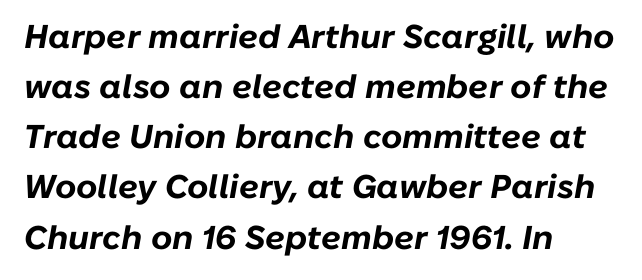
Q: Is the text bold? A: Yes.
Q: Is the text italic (slanted)? A: Yes, it leans right by about 10 degrees.
Q: Is the text underlined? A: No.
Q: How is the paragraph aligned? A: Left-aligned.
Q: Is the spacing between letters normal or unusually wide? A: Normal.
Q: Is the spacing between lines tight, normal or loose? A: Normal.
Q: Width (condensed, normal, or wide)? A: Normal.
Q: Stroke contrast? A: Low.
Q: x-height? A: Medium.
Q: Monospaced? A: No.
